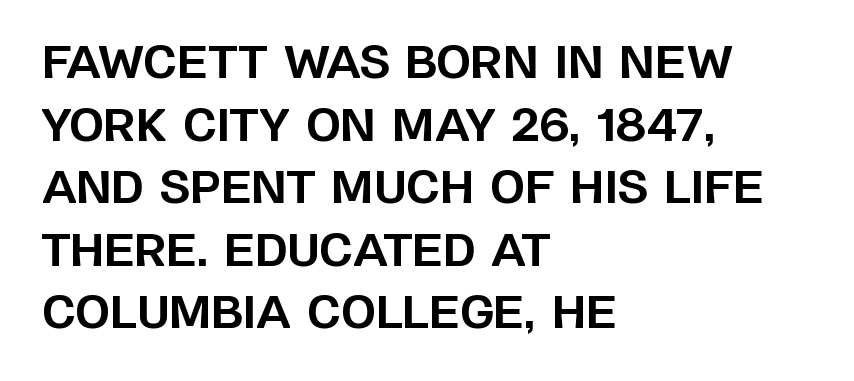
Q: Is the text bold? A: Yes.
Q: Is the text italic (slanted)? A: No, it is upright.
Q: Is the typeface a serif or a sans-serif typeface? A: Sans-serif.
Q: Is the text underlined? A: No.
Q: How is the paragraph aligned? A: Left-aligned.
Q: Is the spacing between letters normal or unusually wide? A: Normal.
Q: Is the spacing between lines tight, normal or loose? A: Normal.
Q: Width (condensed, normal, or wide)? A: Normal.
Q: Stroke contrast? A: Low.
Q: x-height? A: Large.
Q: Monospaced? A: No.
